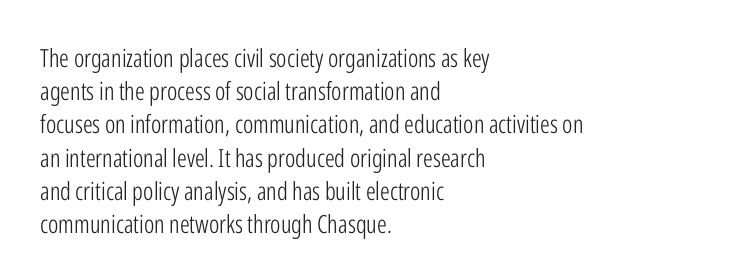
These lines sit exactly where default settings would place them. Decoration check: the copy has no underline. The typeface has the unassuming heft of standard copy or less. Horizontal alignment here is leftward, the default for most running prose.
